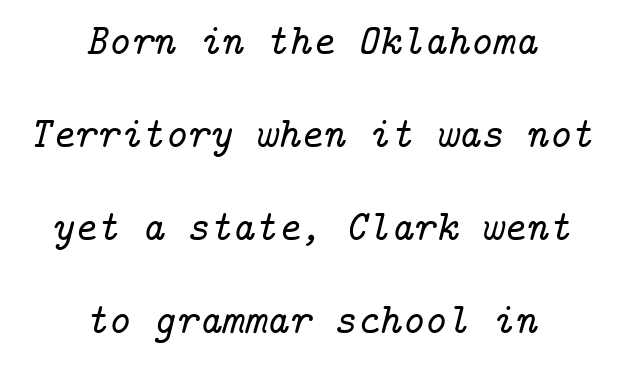
The image shows 43 px serif type, italic (leaning right); set centered, loose line spacing (2.16x), normal letter spacing, not underlined; low stroke contrast and a medium x-height.
